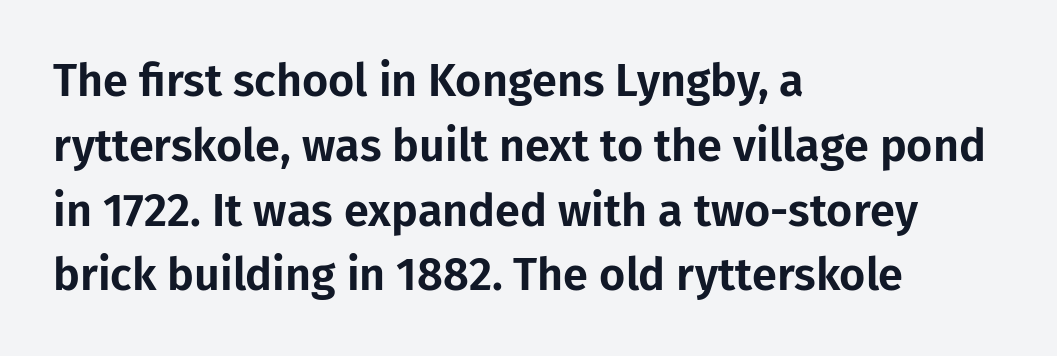
The image shows 45 px sans-serif type, upright; set left-aligned, normal line spacing (1.44x), normal letter spacing, not underlined; low stroke contrast and a medium x-height.
